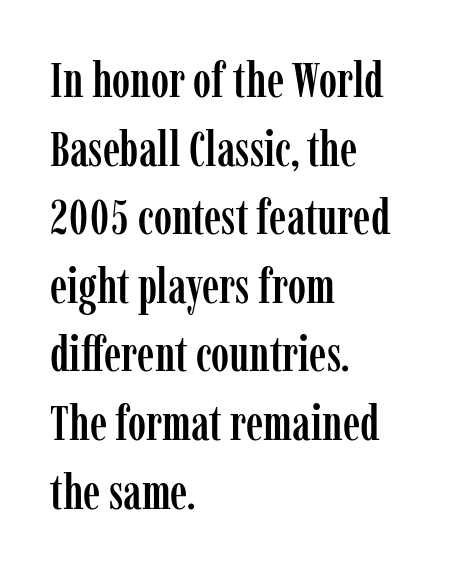
Think of a printed novel: that variable character pitch is what you see here. The zone under the glyphs is completely vacant. Rendered with straight, roman letterforms. These lines sit exactly where default settings would place them. Here the glyphs are tracked normally, forming tight word shapes.
